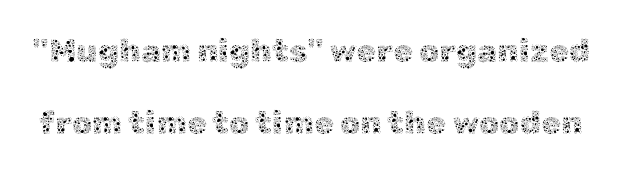
Q: Is the text bold? A: No.
Q: Is the text italic (slanted)? A: No, it is upright.
Q: Is the text underlined? A: No.
Q: Is the spacing between letters normal or unusually wide? A: Normal.
Q: Is the spacing between lines tight, normal or loose? A: Loose.
Q: Width (condensed, normal, or wide)? A: Normal.
Q: x-height? A: Medium.
Q: Monospaced? A: No.
